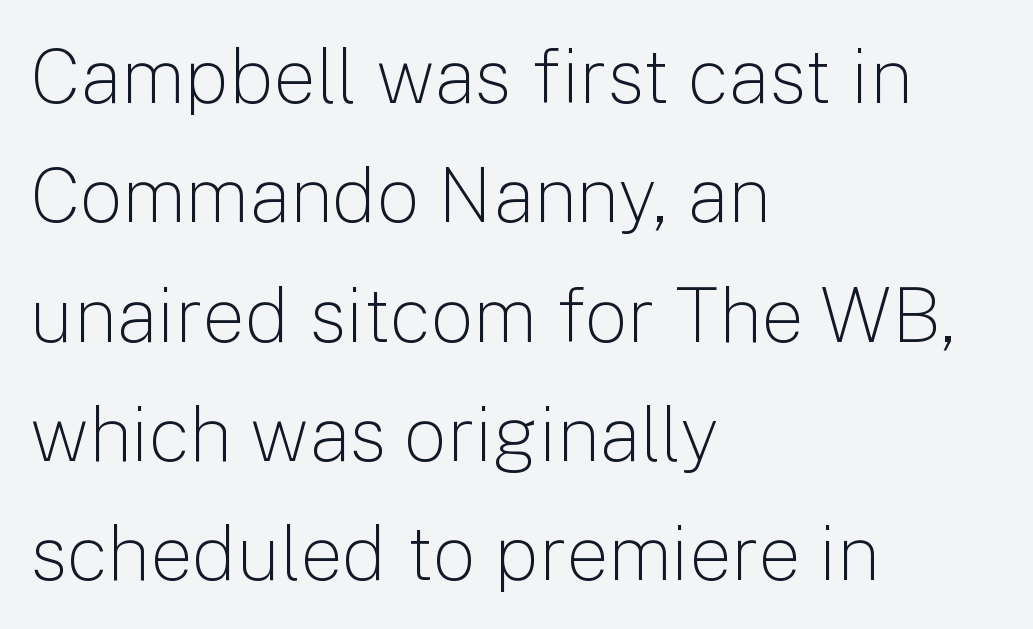
{"serif": "no", "italic": "no", "bold": "no", "weight": "light", "width": "normal", "stroke_contrast": "low", "x_height": "medium", "monospaced": "no", "underline": "no", "align": "left", "line_spacing": "normal", "line_spacing_ratio": 1.57, "letter_spacing": "normal", "letter_spacing_em": 0.0, "glyph_px": 76}
